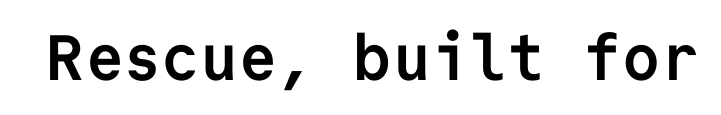
Q: Is the text bold? A: Yes.
Q: Is the text italic (slanted)? A: No, it is upright.
Q: Is the typeface a serif or a sans-serif typeface? A: Sans-serif.
Q: Is the text underlined? A: No.
Q: Is the spacing between letters normal or unusually wide? A: Normal.
Q: Width (condensed, normal, or wide)? A: Normal.
Q: Stroke contrast? A: Low.
Q: x-height? A: Medium.
Q: Monospaced? A: Yes.
